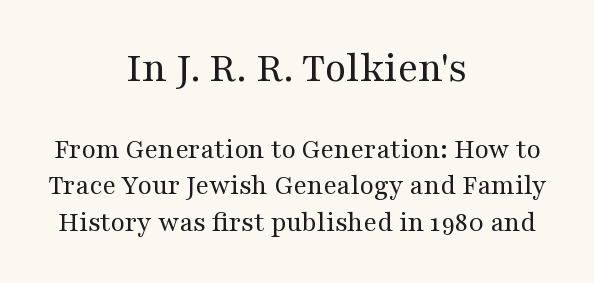
The image shows 44 px regular-weight, wide serif type, upright; set centered, normal line spacing (1.25x), normal letter spacing, not underlined; the first (top) block is 1.52x larger; medium stroke contrast and a medium x-height.
